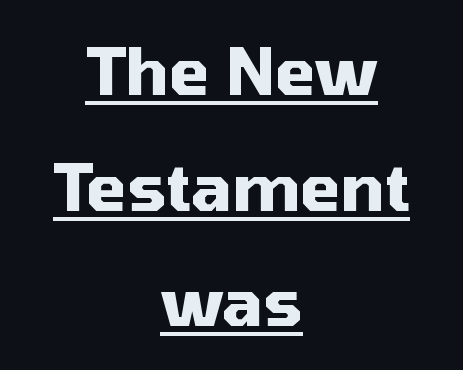
Q: Is the text bold? A: Yes.
Q: Is the text italic (slanted)? A: No, it is upright.
Q: Is the typeface a serif or a sans-serif typeface? A: Sans-serif.
Q: Is the text underlined? A: Yes.
Q: How is the paragraph aligned? A: Centered.
Q: Is the spacing between letters normal or unusually wide? A: Normal.
Q: Width (condensed, normal, or wide)? A: Normal.
Q: Stroke contrast? A: Medium.
Q: x-height? A: Medium.
Q: Monospaced? A: No.
